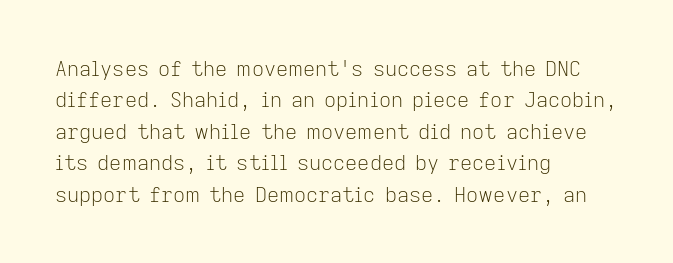
{"italic": "no", "bold": "no", "underline": "no", "align": "left", "line_spacing": "normal", "line_spacing_ratio": 1.5, "letter_spacing": "normal", "letter_spacing_em": 0.0, "glyph_px": 21}
